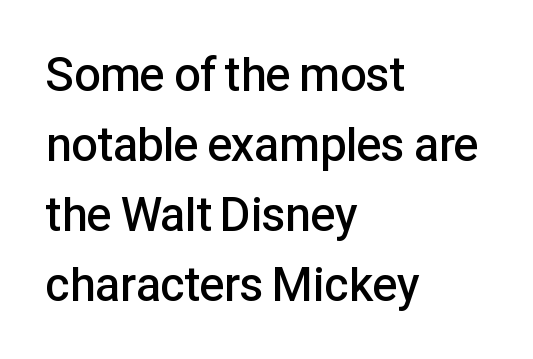
Look at the stroke-to-counter ratio: somewhat heavy, a semibold. The foot of each line stays bare and open. This sample has the flowing, uneven cadence of proportional lettering. This rendering employs a face without finishing strokes, i.e., a sans-serif.
